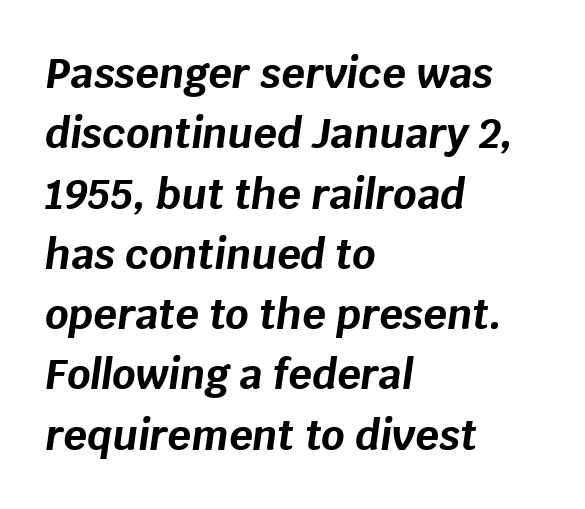
{"italic": "yes", "lean": "right", "slant_degrees": 8, "bold": "yes", "weight": "bold", "width": "normal", "stroke_contrast": "low", "x_height": "large", "monospaced": "no", "underline": "no", "align": "left", "line_spacing": "normal", "line_spacing_ratio": 1.47, "letter_spacing": "normal", "letter_spacing_em": 0.0, "glyph_px": 41}
